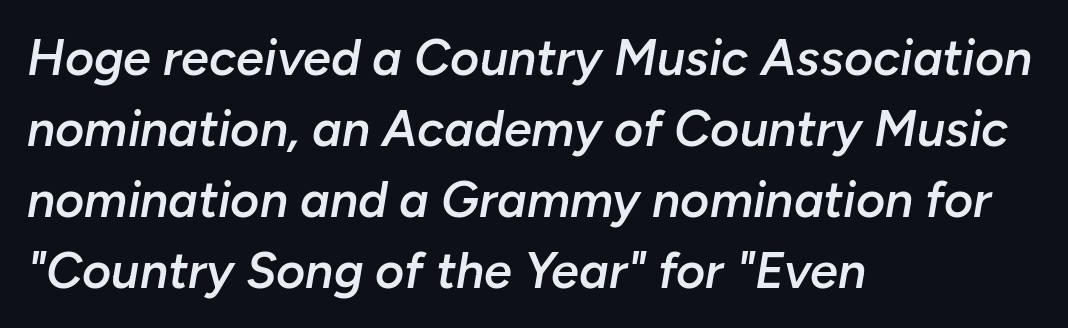
The image shows 50 px semibold type, italic (leaning right); set left-aligned, normal line spacing (1.42x), normal letter spacing, not underlined; low stroke contrast and a medium x-height.
